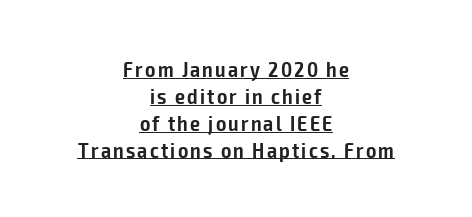
The paragraph has two soft edges and a firm central axis. Semibold letterforms, between regular and bold. The lettering holds an erect, upright posture throughout. Has an underline been added? It has.
